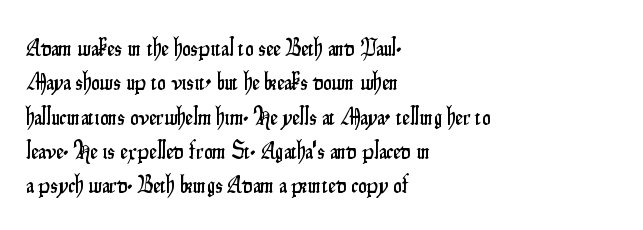
The image shows 24 px text type, upright; set left-aligned, normal line spacing (1.43x), normal letter spacing, not underlined.
